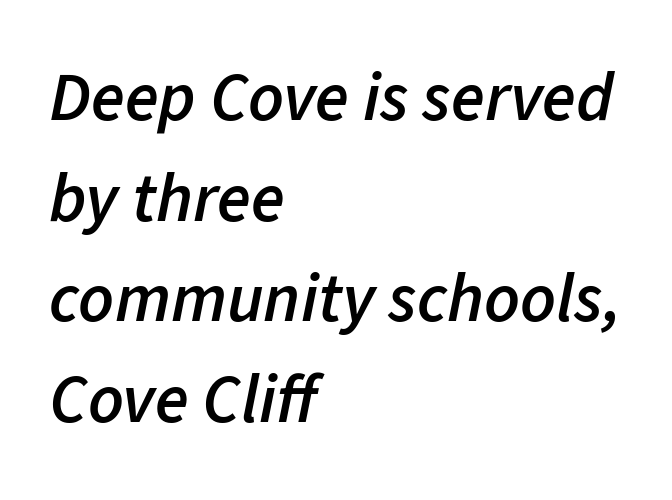
Q: Is the text bold? A: Semi-bold.
Q: Is the text italic (slanted)? A: Yes, it leans right by about 11 degrees.
Q: Is the text underlined? A: No.
Q: How is the paragraph aligned? A: Left-aligned.
Q: Is the spacing between letters normal or unusually wide? A: Normal.
Q: Is the spacing between lines tight, normal or loose? A: Normal.
Q: Width (condensed, normal, or wide)? A: Normal.
Q: Stroke contrast? A: Low.
Q: x-height? A: Medium.
Q: Monospaced? A: No.
